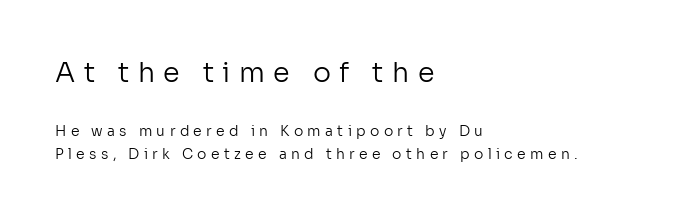
The image shows 27 px text type, upright; set left-aligned, normal line spacing (1.67x), unusually wide letter spacing (+0.31 em), not underlined; the first (top) block is 1.93x larger.
